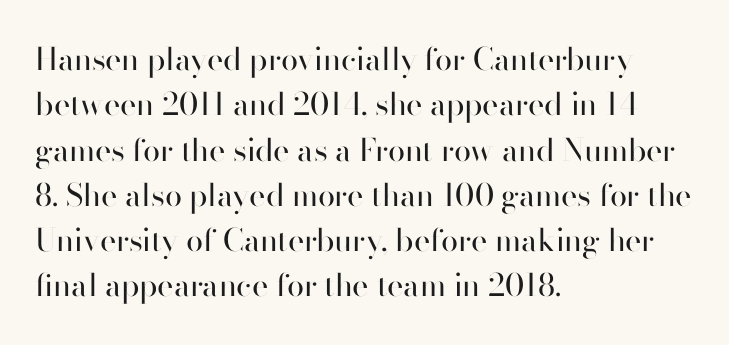
It's the straight-up-and-down kind of type. Is this a heavy cut? Hardly; it is regular or lighter. Rows of type keep a routine distance in the vertical direction. Do the characters align in a grid? No, the font is proportional.
